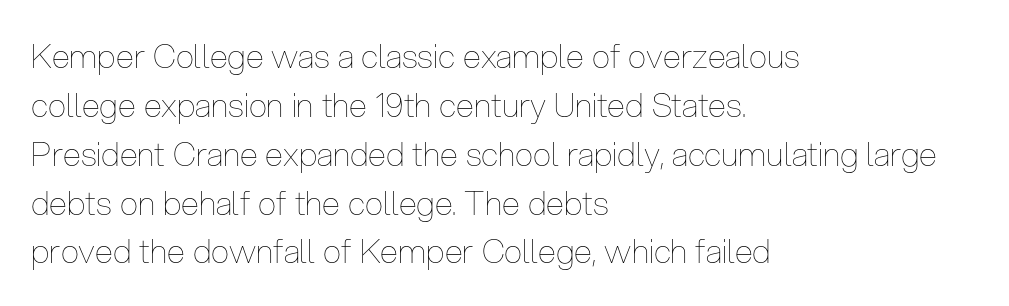
The image shows 33 px thin, condensed type, upright; set left-aligned, normal line spacing (1.48x), normal letter spacing, not underlined; low stroke contrast and a medium x-height.
